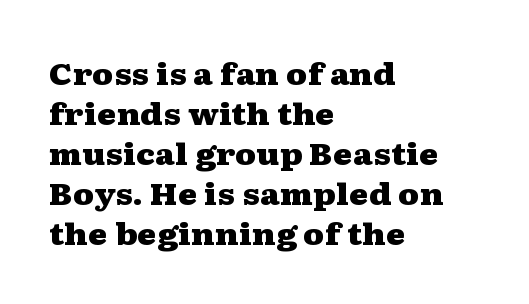
Q: Is the text bold? A: Yes.
Q: Is the text italic (slanted)? A: No, it is upright.
Q: Is the typeface a serif or a sans-serif typeface? A: Serif.
Q: Is the text underlined? A: No.
Q: How is the paragraph aligned? A: Left-aligned.
Q: Is the spacing between letters normal or unusually wide? A: Normal.
Q: Is the spacing between lines tight, normal or loose? A: Normal.
Q: Width (condensed, normal, or wide)? A: Wide.
Q: Stroke contrast? A: Medium.
Q: x-height? A: Medium.
Q: Monospaced? A: No.
